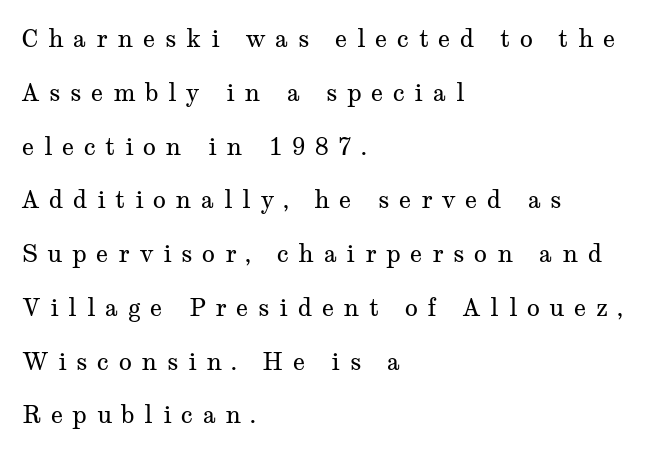
The image shows 24 px text type, upright; set left-aligned, loose line spacing (2.24x), unusually wide letter spacing (+0.4 em), not underlined.
